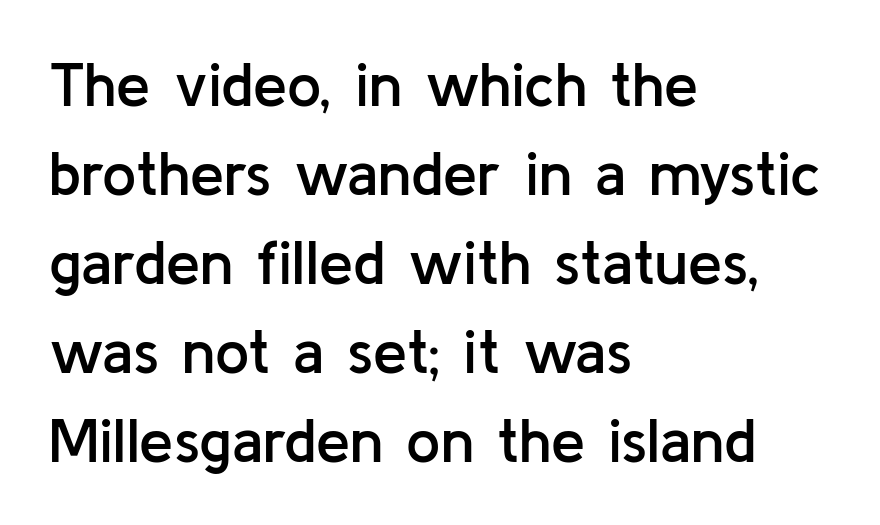
You could call the tracking neutral — neither tight nor loose. The passage shown is typed in a proportional face where columns would drift. In terms of posture, this sample is upright. The font is running at a semibold setting, under full bold. The space directly below the letters is spotless. Baseline-to-baseline distance is the conventional proportion of letter height.
